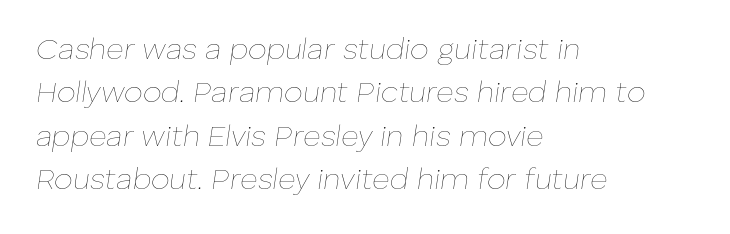
Q: Is the text bold? A: No.
Q: Is the text italic (slanted)? A: Yes, it leans right by about 8 degrees.
Q: Is the text underlined? A: No.
Q: How is the paragraph aligned? A: Left-aligned.
Q: Is the spacing between letters normal or unusually wide? A: Normal.
Q: Is the spacing between lines tight, normal or loose? A: Normal.
Q: Width (condensed, normal, or wide)? A: Normal.
Q: Stroke contrast? A: Low.
Q: x-height? A: Medium.
Q: Monospaced? A: No.
